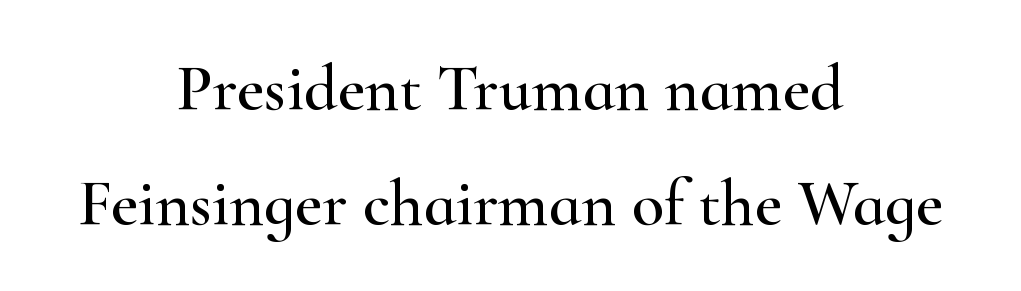
The image shows 66 px wide serif type, upright; set centered, line spacing 1.74x, normal letter spacing, not underlined; high stroke contrast and a small x-height.
